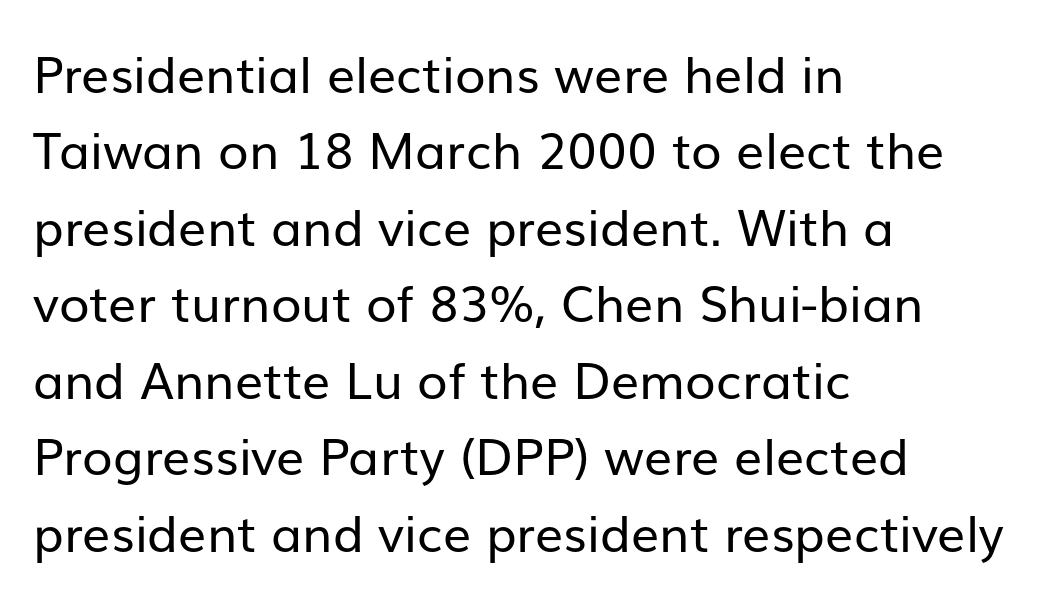
Check the space under the baseline: it is left empty. Here the designer chose a conventional face with non-uniform glyph widths. Observe the ordinary spacing: letters are neighbours, not strangers. The lettering holds an erect, upright posture throughout. Type style note: lacks serifs. Each new line begins a customary step beneath the previous one.
